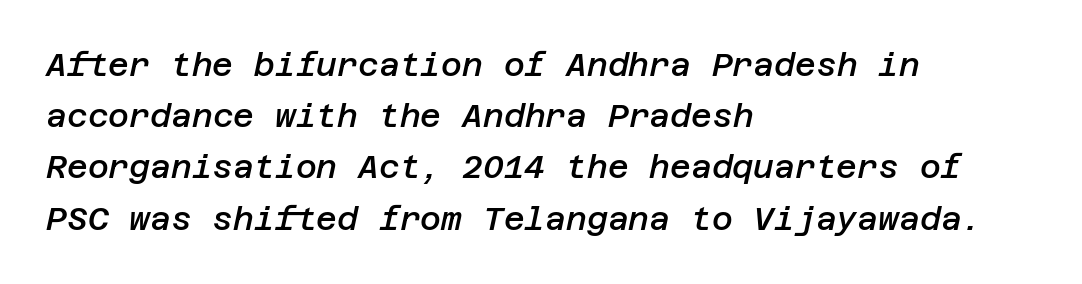
{"italic": "yes", "lean": "right", "slant_degrees": 12, "bold": "semi", "weight": "semibold", "width": "normal", "stroke_contrast": "low", "x_height": "large", "underline": "no", "align": "left", "line_spacing": "normal", "line_spacing_ratio": 1.6, "letter_spacing": "normal", "letter_spacing_em": 0.0, "glyph_px": 32}
